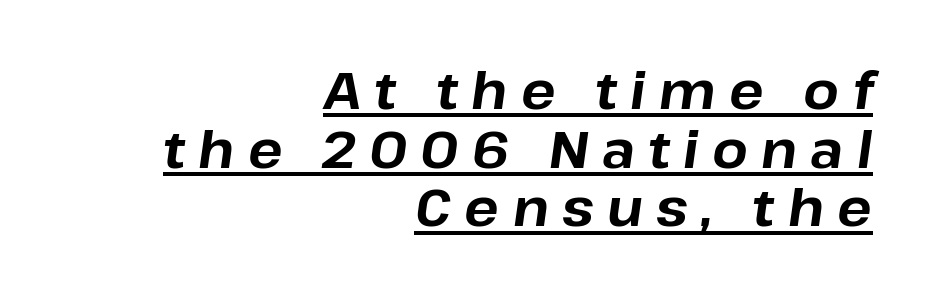
Q: Is the text bold? A: Yes.
Q: Is the text italic (slanted)? A: Yes, it leans right by about 8 degrees.
Q: Is the text underlined? A: Yes.
Q: How is the paragraph aligned? A: Right-aligned.
Q: Is the spacing between letters normal or unusually wide? A: Unusually wide.
Q: Is the spacing between lines tight, normal or loose? A: Tight.
Q: Width (condensed, normal, or wide)? A: Normal.
Q: Stroke contrast? A: Low.
Q: x-height? A: Medium.
Q: Monospaced? A: No.
